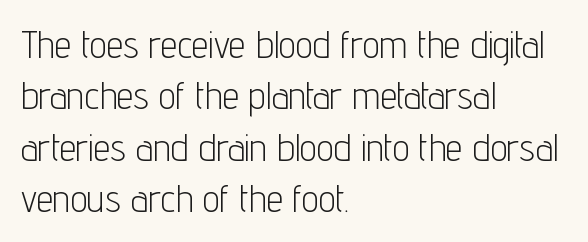
You could call the tracking neutral — neither tight nor loose. Looks like regular typesetting: each glyph gets only the width it needs. Where is the straight margin? On the left. A typesetter would label this face a sans. Summary of weight: not heavy and not bold. Lines of text with bare space underneath.
